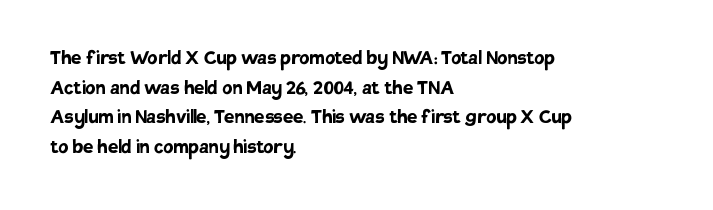
The image shows 23 px bold type, upright; set left-aligned, normal line spacing (1.29x), normal letter spacing, not underlined.
